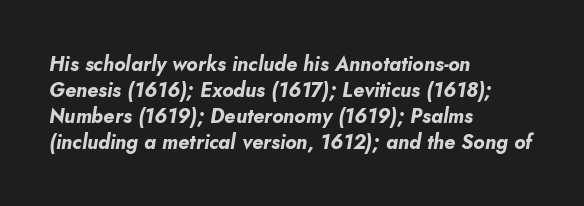
Q: Is the text bold? A: Yes.
Q: Is the text italic (slanted)? A: Yes, it leans right by about 5 degrees.
Q: Is the text underlined? A: No.
Q: How is the paragraph aligned? A: Left-aligned.
Q: Is the spacing between letters normal or unusually wide? A: Normal.
Q: Is the spacing between lines tight, normal or loose? A: Normal.
